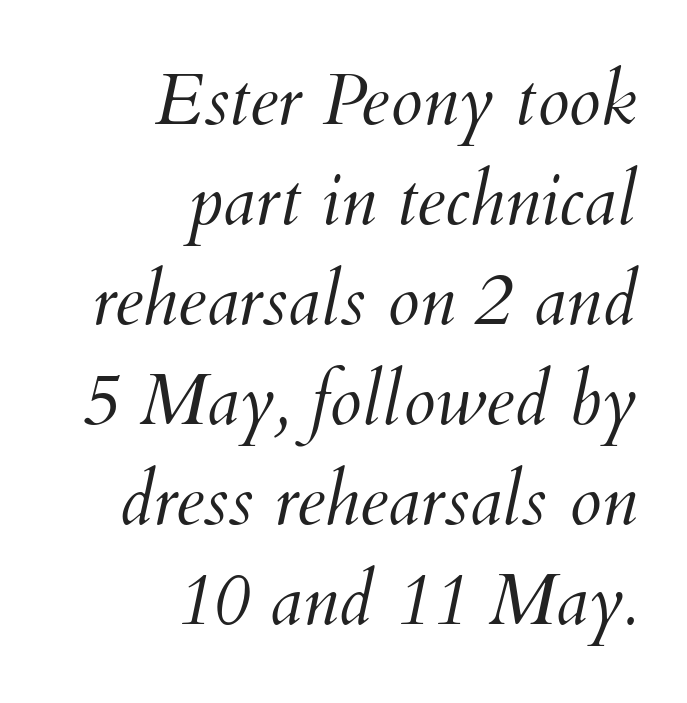
The weight tops out at a normal text grade. This rendering leaves character spacing at its baseline value. This rendering uses right alignment, leaving the left contour irregular. It's the slanting kind of type. The lines sit at an ordinary, default distance from one another.
